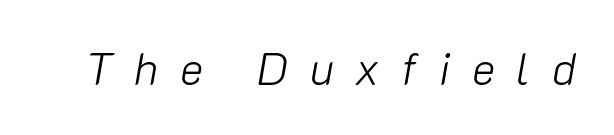
The image shows 44 px light type, italic (leaning right); set unusually wide letter spacing (+0.49 em), not underlined; low stroke contrast and a medium x-height.
